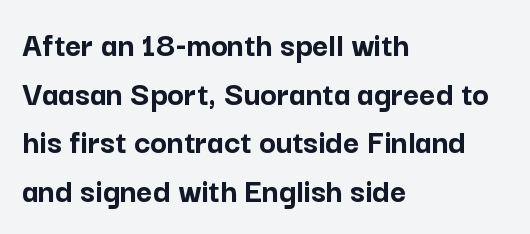
Every character sits straight up, as roman type does. The typesetter chose a ragged-right arrangement here. This is heavy type, rendered in bold. The glyphs in this specimen are sans serif.
